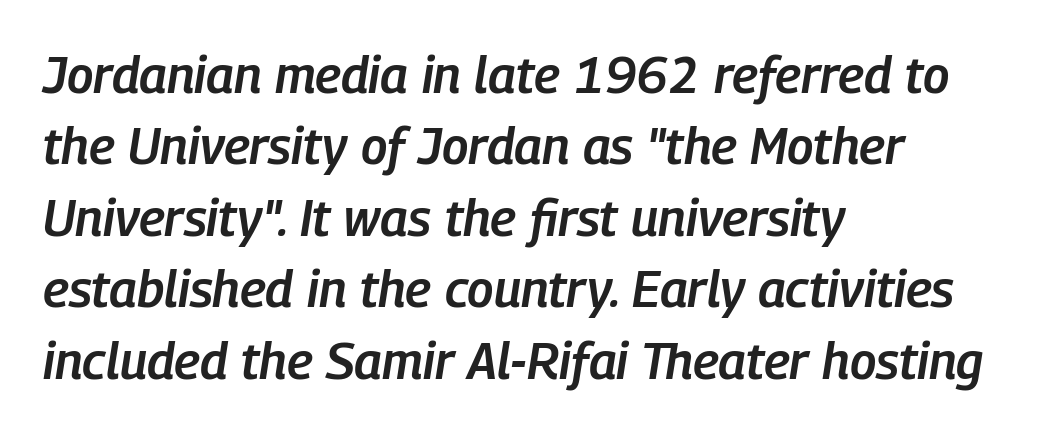
Q: Is the text bold? A: Semi-bold.
Q: Is the text italic (slanted)? A: Yes, it leans right by about 9 degrees.
Q: Is the text underlined? A: No.
Q: How is the paragraph aligned? A: Left-aligned.
Q: Is the spacing between letters normal or unusually wide? A: Normal.
Q: Is the spacing between lines tight, normal or loose? A: Normal.
Q: Width (condensed, normal, or wide)? A: Condensed.
Q: Stroke contrast? A: Low.
Q: x-height? A: Medium.
Q: Monospaced? A: No.
